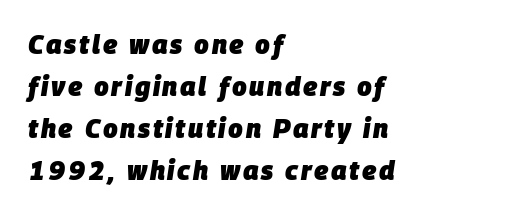
Q: Is the text bold? A: Yes.
Q: Is the text italic (slanted)? A: Yes, it leans right by about 9 degrees.
Q: Is the text underlined? A: No.
Q: How is the paragraph aligned? A: Left-aligned.
Q: Is the spacing between lines tight, normal or loose? A: Normal.
